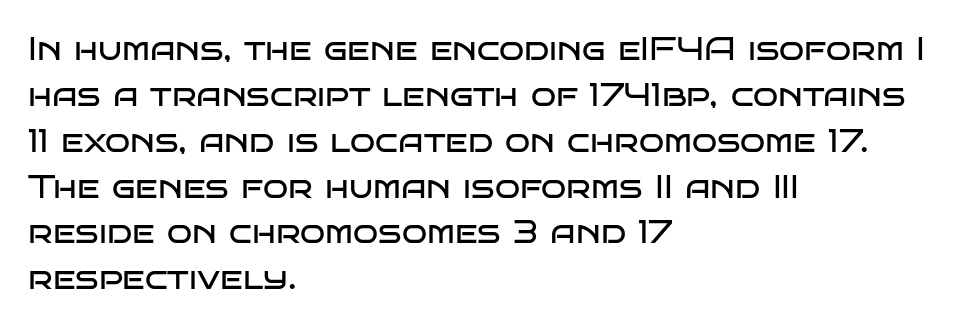
This sample has the flowing, uneven cadence of proportional lettering. The baseline area is clear. Does the type have serifs? No, each stem ends abruptly. The rag falls on the right side of this text block. When letters stand straight like this, we call the style roman or upright.
